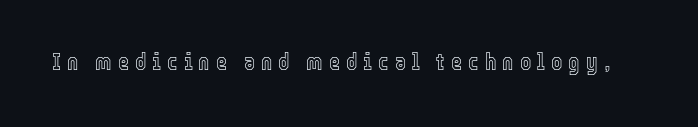
{"italic": "no", "underline": "no", "letter_spacing": "wide", "letter_spacing_em": 0.25, "glyph_px": 24}
